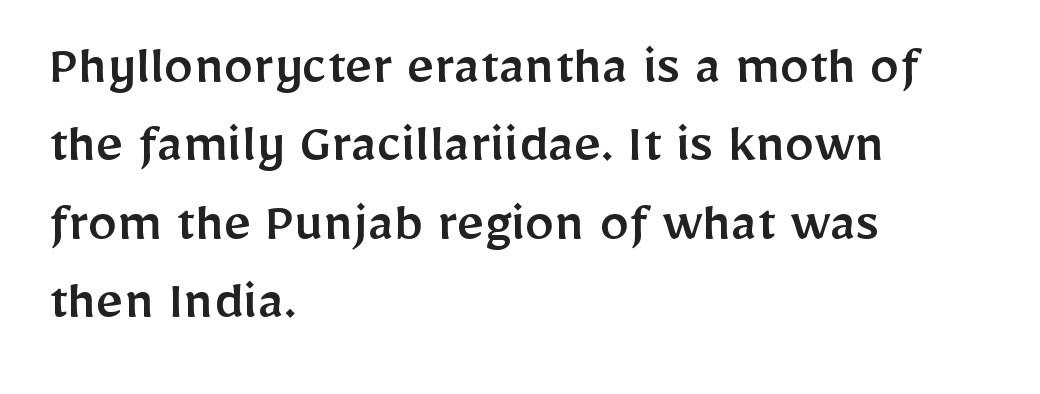
Character widths vary here, with narrow letters taking less room than wide ones. The designer went with a sans here, leaving each stem footless. Lines of text with bare space underneath. A classic flush-left, rag-right setting is used for this passage. Horizontal bands of white between lines are of average thickness. What stands out about the letter spacing? Nothing — it is the standard amount.
